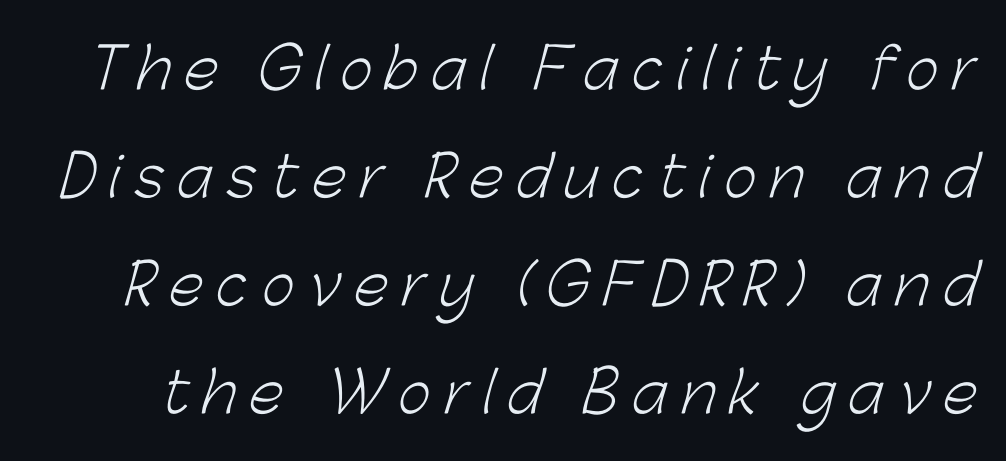
Q: Is the text bold? A: No.
Q: Is the typeface a serif or a sans-serif typeface? A: Sans-serif.
Q: Is the text underlined? A: No.
Q: Is the spacing between letters normal or unusually wide? A: Unusually wide.
Q: Is the spacing between lines tight, normal or loose? A: Loose.
Q: Width (condensed, normal, or wide)? A: Normal.
Q: Stroke contrast? A: Low.
Q: x-height? A: Medium.
Q: Monospaced? A: No.
